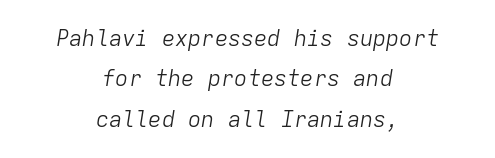
The image shows 22 px text type, italic (leaning right); set centered, line spacing 1.84x, normal letter spacing, not underlined.
